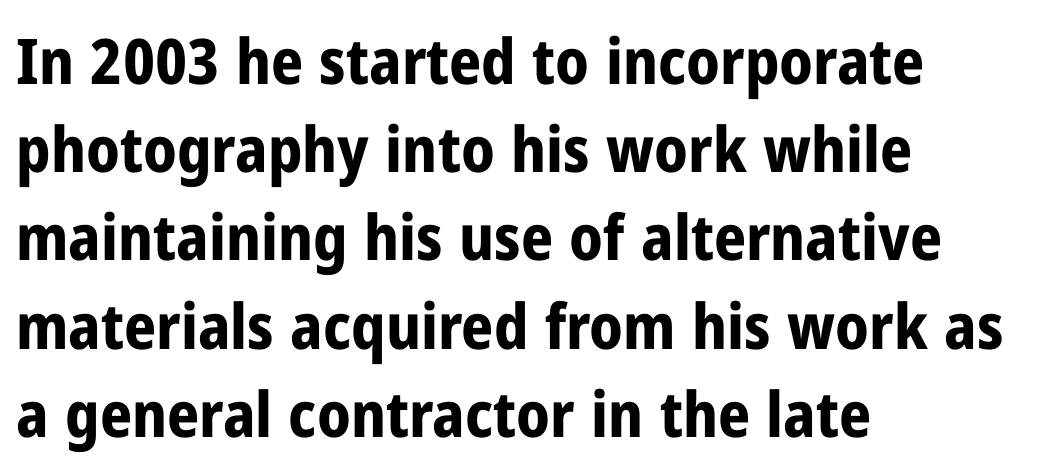
Q: Is the text bold? A: Yes.
Q: Is the text italic (slanted)? A: No, it is upright.
Q: Is the typeface a serif or a sans-serif typeface? A: Sans-serif.
Q: Is the text underlined? A: No.
Q: How is the paragraph aligned? A: Left-aligned.
Q: Is the spacing between letters normal or unusually wide? A: Normal.
Q: Is the spacing between lines tight, normal or loose? A: Normal.
Q: Width (condensed, normal, or wide)? A: Condensed.
Q: Stroke contrast? A: Low.
Q: x-height? A: Medium.
Q: Monospaced? A: No.
